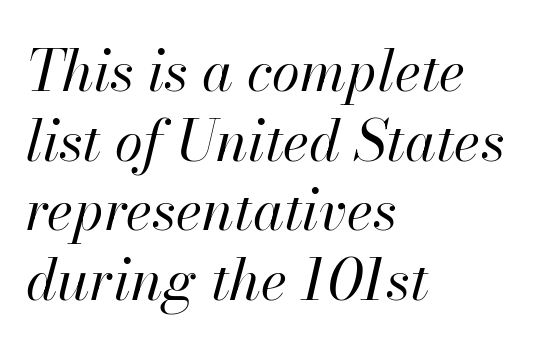
{"italic": "yes", "lean": "right", "slant_degrees": 13, "bold": "no", "weight": "regular", "width": "normal", "stroke_contrast": "high", "x_height": "small", "monospaced": "no", "underline": "no", "align": "left", "line_spacing_ratio": 1.22, "letter_spacing": "normal", "letter_spacing_em": 0.0, "glyph_px": 57}
